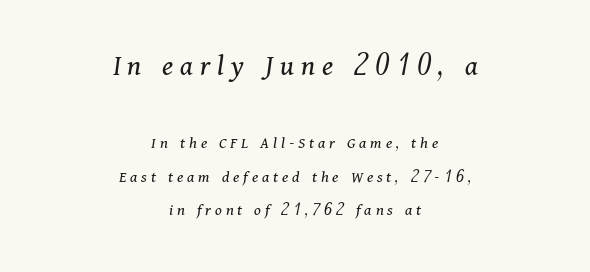
{"serif": "yes", "italic": "yes", "lean": "right", "slant_degrees": 11, "bold": "no", "weight": "regular", "width": "normal", "stroke_contrast": "medium", "x_height": "medium", "monospaced": "no", "underline": "no", "align": "center", "line_spacing": "loose", "line_spacing_ratio": 1.99, "letter_spacing": "wide", "letter_spacing_em": 0.23, "larger_block": "first", "size_ratio": 1.76, "glyph_px": 30}
